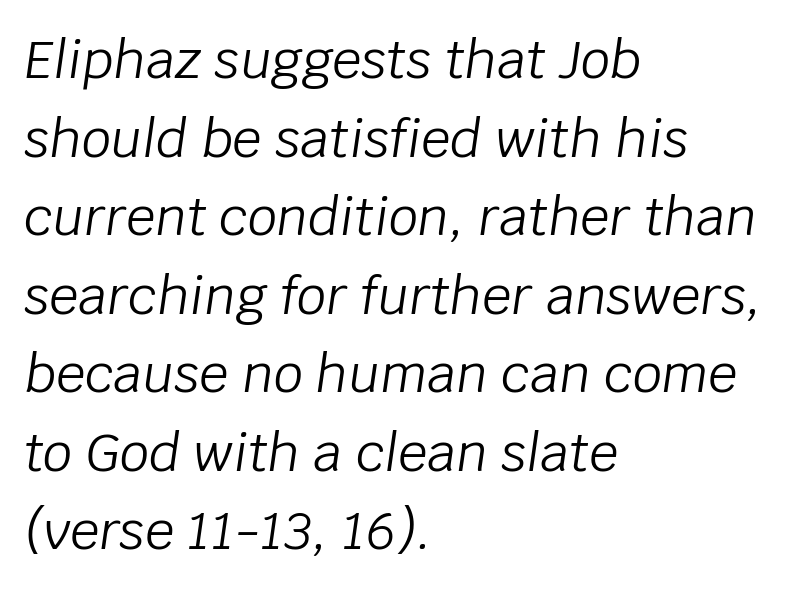
The font is comparable to plain body text, perhaps lighter. One glance says typical: line gaps are just what's usual. Has an underline been added? It has not. These lines are set flush left with a ragged right edge. Spacing verdict: proportional, widths tailored to each character.
